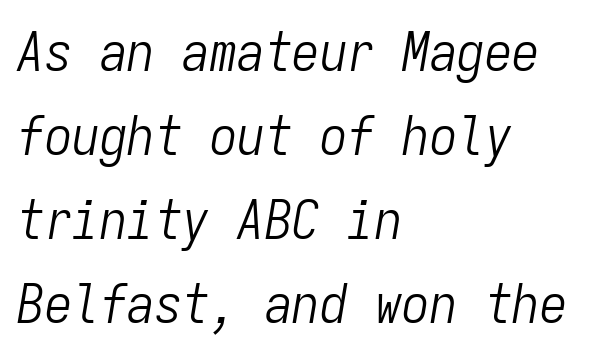
Q: Is the text bold? A: No.
Q: Is the text italic (slanted)? A: Yes, it leans right by about 9 degrees.
Q: Is the text underlined? A: No.
Q: How is the paragraph aligned? A: Left-aligned.
Q: Is the spacing between letters normal or unusually wide? A: Normal.
Q: Is the spacing between lines tight, normal or loose? A: Normal.
Q: Width (condensed, normal, or wide)? A: Condensed.
Q: Stroke contrast? A: Low.
Q: x-height? A: Medium.
Q: Monospaced? A: Yes.
